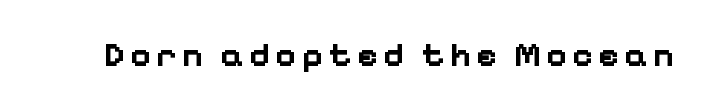
Q: Is the text bold? A: Yes.
Q: Is the text italic (slanted)? A: No, it is upright.
Q: Is the typeface a serif or a sans-serif typeface? A: Sans-serif.
Q: Is the text underlined? A: No.
Q: Width (condensed, normal, or wide)? A: Normal.
Q: Stroke contrast? A: Low.
Q: x-height? A: Medium.
Q: Monospaced? A: No.
